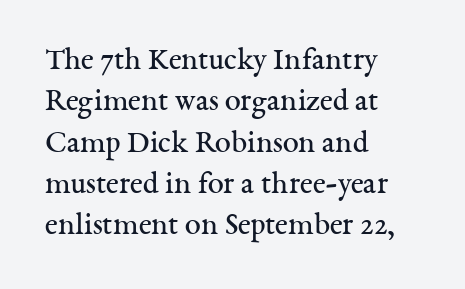
Q: Is the text bold? A: No.
Q: Is the text italic (slanted)? A: No, it is upright.
Q: Is the typeface a serif or a sans-serif typeface? A: Serif.
Q: Is the text underlined? A: No.
Q: How is the paragraph aligned? A: Left-aligned.
Q: Is the spacing between letters normal or unusually wide? A: Normal.
Q: Is the spacing between lines tight, normal or loose? A: Normal.
Q: Width (condensed, normal, or wide)? A: Normal.
Q: Stroke contrast? A: Medium.
Q: x-height? A: Medium.
Q: Monospaced? A: No.
